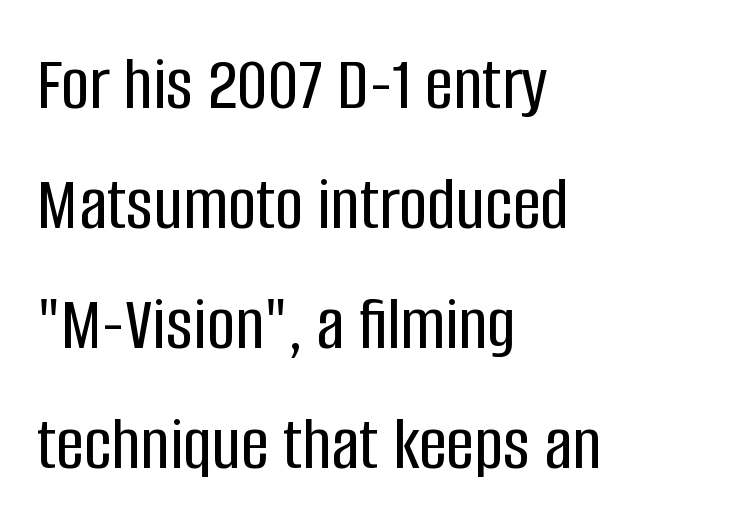
To sum up the face: it is a sans, with no serifs. Notice how descenders clear the ascenders below comfortably — that's standard leading. A typesetter would call this proportional, since set widths differ per character. Short and long lines alike share a common starting point at left.
